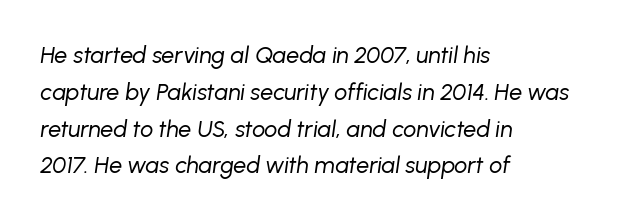
The rows are spaced the way most documents space them. Unbolded letterforms with no extra heft. An italicized treatment has been applied to the whole sample. There is no visible air inserted between adjacent glyphs.
